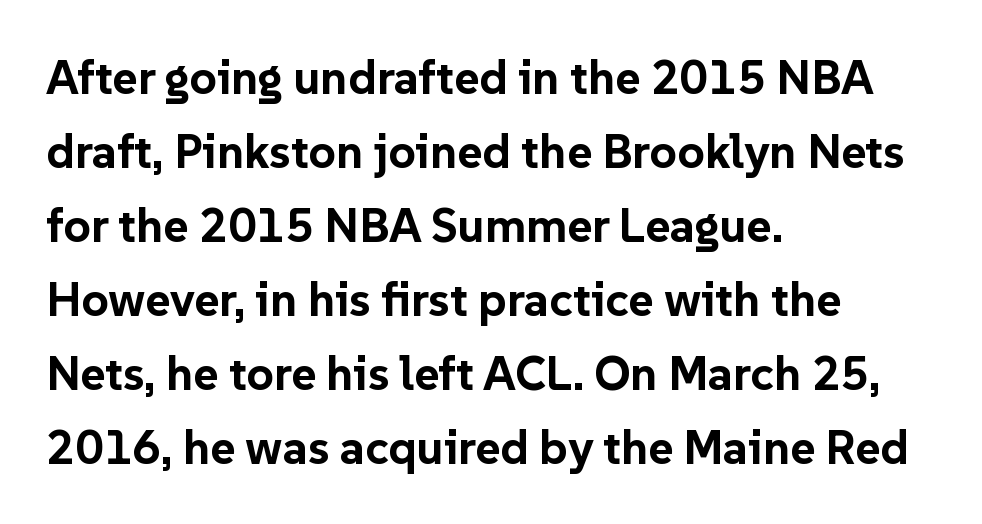
The image shows 48 px bold sans-serif type, upright; set left-aligned, normal line spacing (1.54x), normal letter spacing, not underlined; low stroke contrast and a medium x-height.
